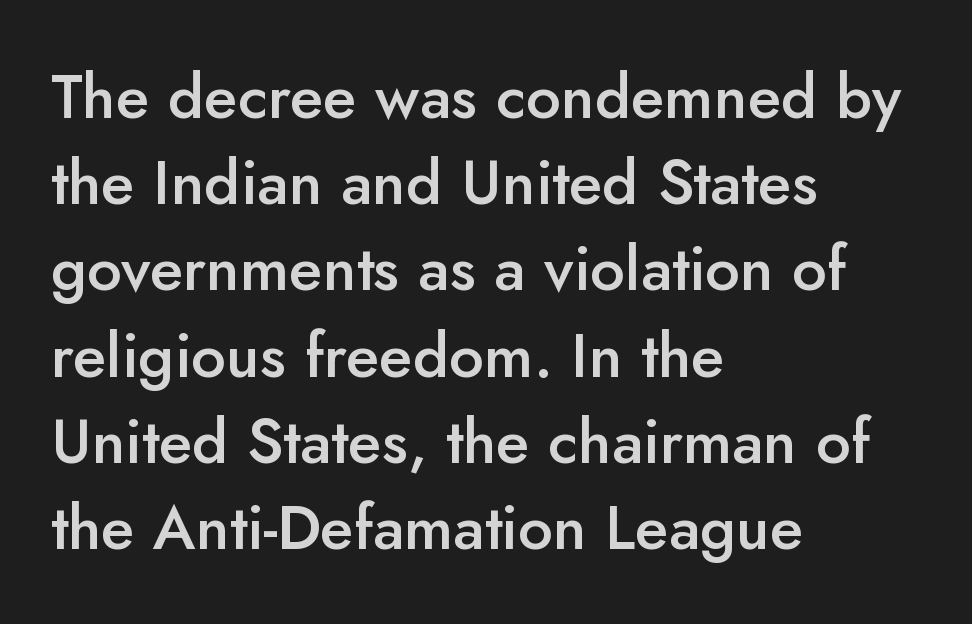
{"serif": "no", "italic": "no", "bold": "semi", "weight": "semibold", "width": "normal", "stroke_contrast": "low", "x_height": "small", "monospaced": "no", "underline": "no", "align": "left", "line_spacing": "normal", "line_spacing_ratio": 1.39, "letter_spacing": "normal", "letter_spacing_em": 0.0, "glyph_px": 62}
